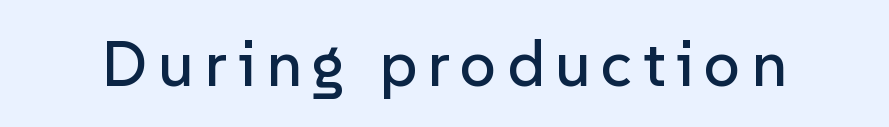
{"serif": "no", "italic": "no", "width": "normal", "stroke_contrast": "low", "x_height": "medium", "monospaced": "no", "underline": "no", "glyph_px": 64}
